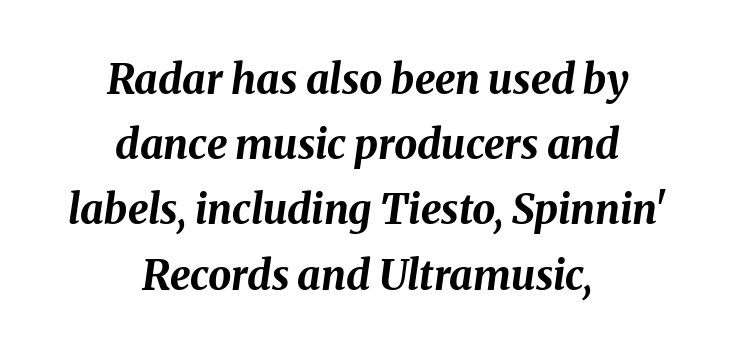
Q: Is the text bold? A: Yes.
Q: Is the text italic (slanted)? A: Yes, it leans right by about 8 degrees.
Q: Is the text underlined? A: No.
Q: How is the paragraph aligned? A: Centered.
Q: Is the spacing between letters normal or unusually wide? A: Normal.
Q: Is the spacing between lines tight, normal or loose? A: Normal.
Q: Width (condensed, normal, or wide)? A: Normal.
Q: Stroke contrast? A: Medium.
Q: x-height? A: Medium.
Q: Monospaced? A: No.
